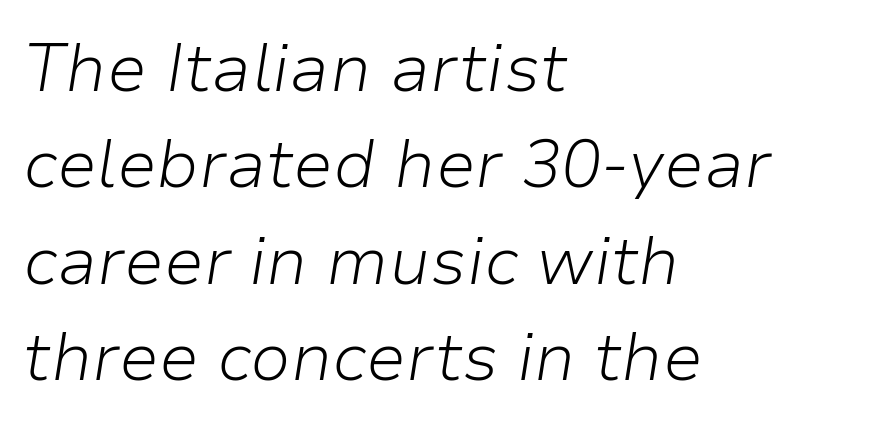
The image shows 67 px light type, italic (leaning right); set left-aligned, normal line spacing (1.44x), normal letter spacing, not underlined; low stroke contrast and a medium x-height.
